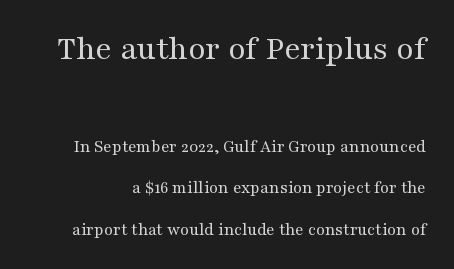
The image shows 35 px regular-weight, wide serif type, upright; set loose line spacing (2.29x), normal letter spacing, not underlined; the first (top) block is 1.94x larger; medium stroke contrast and a medium x-height.
